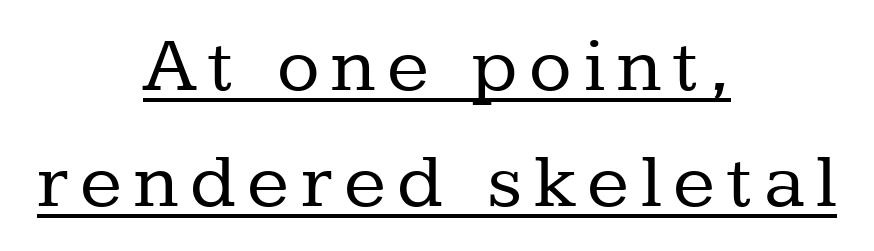
Q: Is the text bold? A: No.
Q: Is the text italic (slanted)? A: No, it is upright.
Q: Is the typeface a serif or a sans-serif typeface? A: Serif.
Q: Is the text underlined? A: Yes.
Q: How is the paragraph aligned? A: Centered.
Q: Is the spacing between lines tight, normal or loose? A: Normal.
Q: Width (condensed, normal, or wide)? A: Normal.
Q: Stroke contrast? A: Low.
Q: x-height? A: Medium.
Q: Monospaced? A: No.
